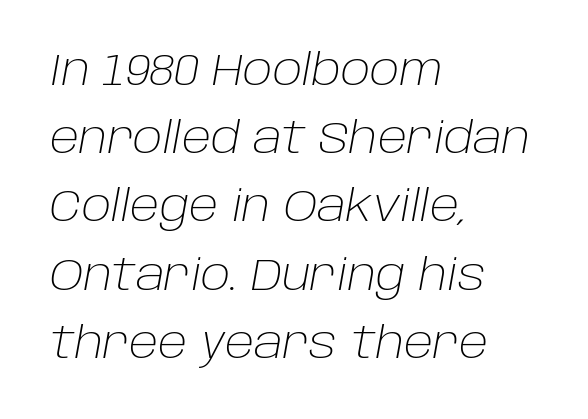
The image shows 44 px light type, italic (leaning right); set left-aligned, normal line spacing (1.55x), normal letter spacing, not underlined; low stroke contrast and a large x-height.
